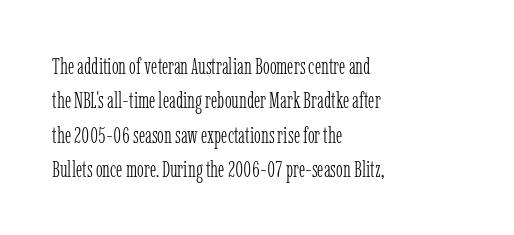
{"italic": "no", "bold": "no", "underline": "no", "align": "left", "line_spacing": "normal", "line_spacing_ratio": 1.49, "letter_spacing": "normal", "letter_spacing_em": 0.0, "glyph_px": 23}
